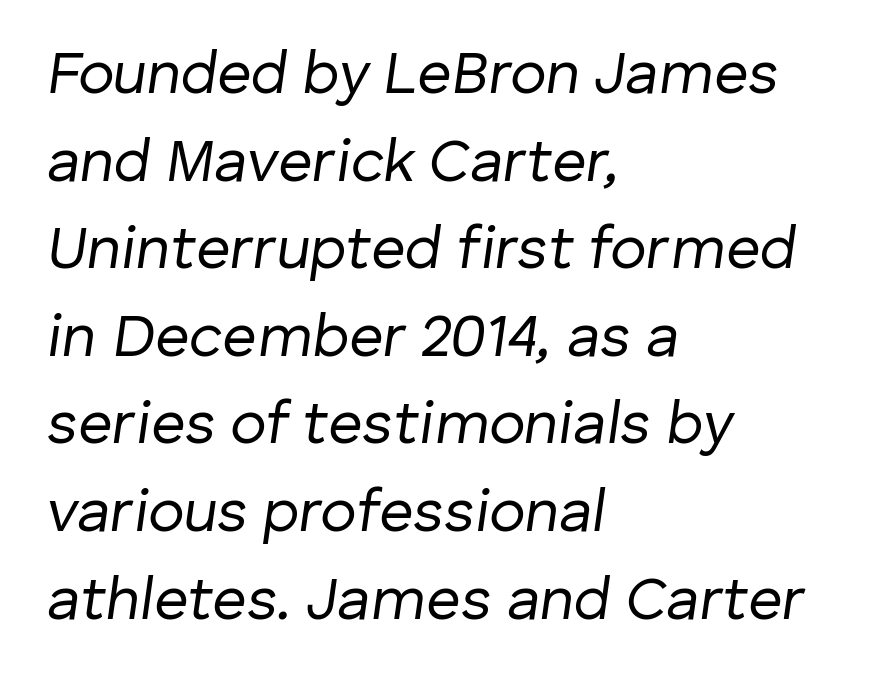
Nobody drew a line under any word here. The specimen reads as italic at a glance. The typesetting does not lean heavy: it is not bold. A normal amount of white space separates one row of letters from the next.
